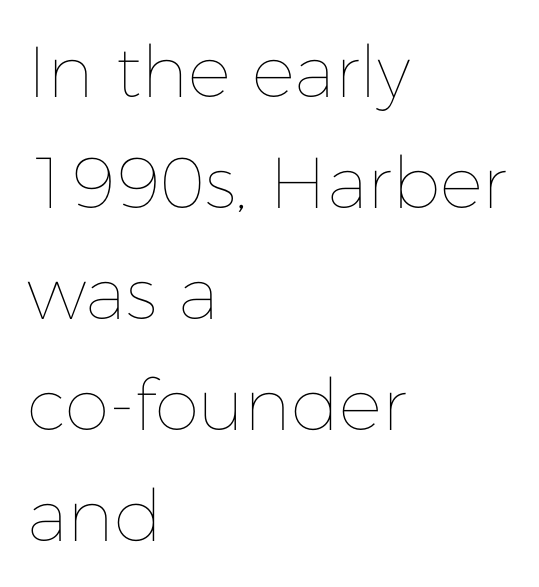
The image shows 72 px thin type, upright; set left-aligned, normal line spacing (1.54x), normal letter spacing, not underlined; low stroke contrast and a medium x-height.
